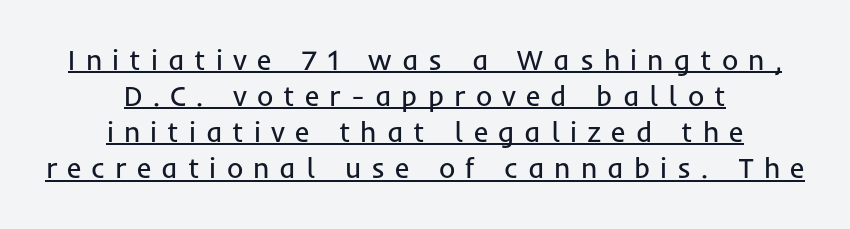
The image shows 28 px regular-weight sans-serif type, upright; set centered, normal line spacing (1.29x), unusually wide letter spacing (+0.36 em), underlined; low stroke contrast and a medium x-height.
